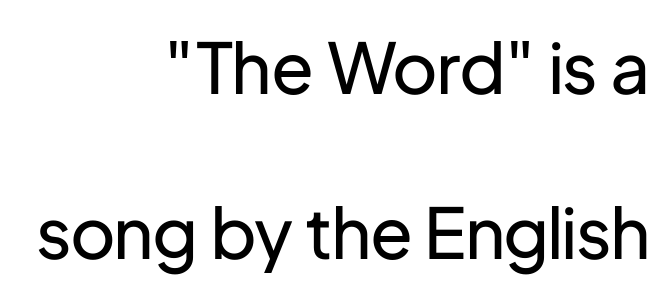
The image shows 70 px regular-weight sans-serif type, upright; set right-aligned, loose line spacing (2.36x), normal letter spacing, not underlined; low stroke contrast and a medium x-height.
